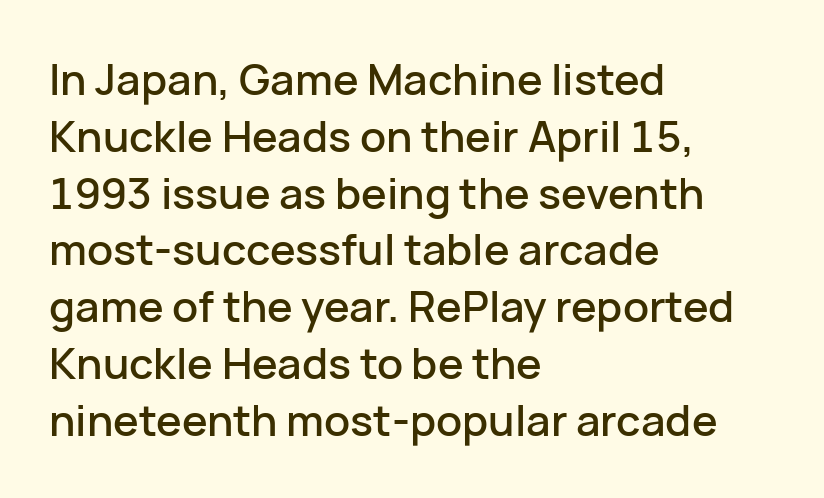
The image shows 43 px sans-serif type, upright; set left-aligned, normal line spacing (1.32x), normal letter spacing, not underlined; low stroke contrast and a medium x-height.
